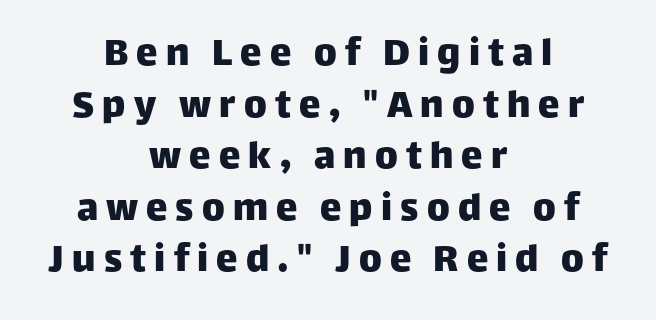
The letters advance in unequal steps, a hallmark of proportional type. Serif or sans? Sans — the stroke terminals are bare. Where is the straight margin? There isn't one; the lines are centered. Honestly, there is no underline to notice here at all.
